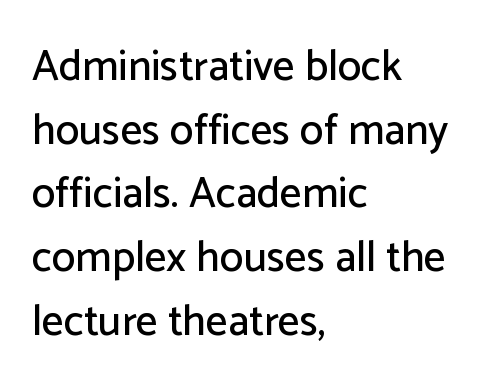
Q: Is the text italic (slanted)? A: No, it is upright.
Q: Is the typeface a serif or a sans-serif typeface? A: Sans-serif.
Q: Is the text underlined? A: No.
Q: How is the paragraph aligned? A: Left-aligned.
Q: Is the spacing between letters normal or unusually wide? A: Normal.
Q: Is the spacing between lines tight, normal or loose? A: Normal.
Q: Width (condensed, normal, or wide)? A: Normal.
Q: Stroke contrast? A: Low.
Q: x-height? A: Medium.
Q: Monospaced? A: No.
